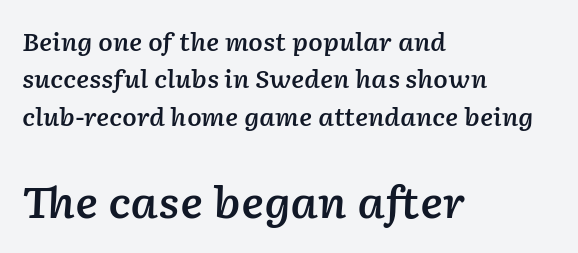
The image shows 42 px semibold type, italic (leaning right); set left-aligned, normal line spacing (1.56x), normal letter spacing, not underlined; the second (bottom) block is 1.75x larger; low stroke contrast and a medium x-height.
